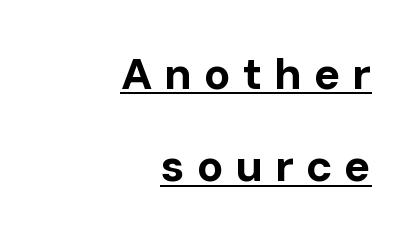
Q: Is the text bold? A: Yes.
Q: Is the text italic (slanted)? A: No, it is upright.
Q: Is the typeface a serif or a sans-serif typeface? A: Sans-serif.
Q: Is the text underlined? A: Yes.
Q: How is the paragraph aligned? A: Right-aligned.
Q: Is the spacing between letters normal or unusually wide? A: Unusually wide.
Q: Is the spacing between lines tight, normal or loose? A: Loose.
Q: Width (condensed, normal, or wide)? A: Normal.
Q: Stroke contrast? A: Low.
Q: x-height? A: Medium.
Q: Monospaced? A: No.
